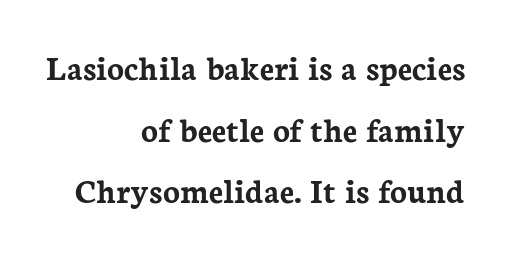
Letterform terminals end in serifs throughout the passage. The zone under the glyphs is completely vacant. Here the designer chose a conventional face with non-uniform glyph widths. This rendering leaves character spacing at its baseline value.
